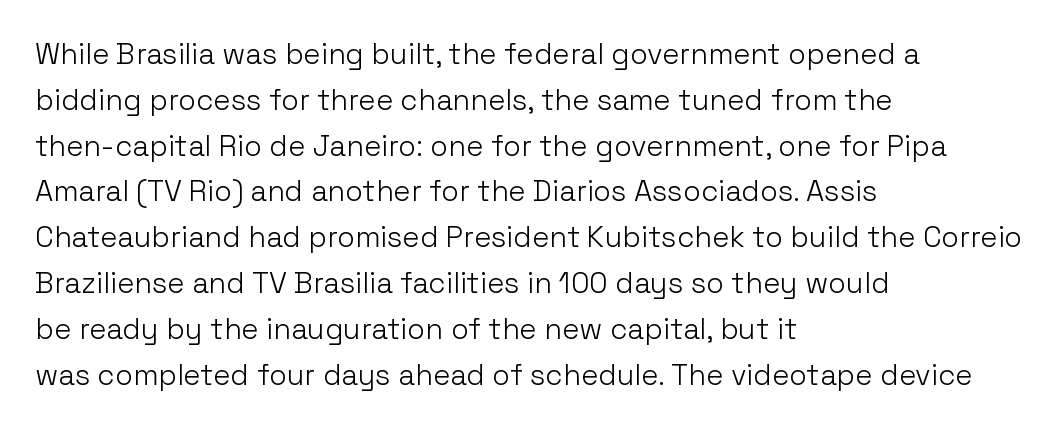
{"serif": "no", "italic": "no", "bold": "no", "weight": "light", "width": "normal", "stroke_contrast": "low", "x_height": "medium", "monospaced": "no", "underline": "no", "align": "left", "line_spacing": "normal", "line_spacing_ratio": 1.58, "letter_spacing": "normal", "letter_spacing_em": 0.0, "glyph_px": 29}
